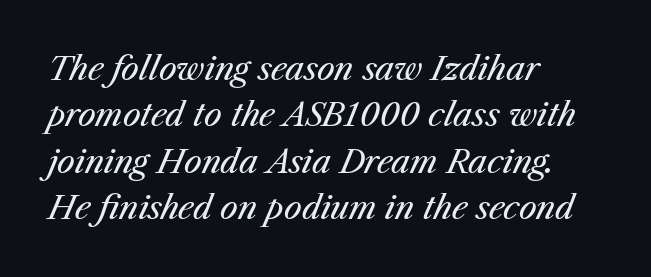
{"italic": "yes", "lean": "right", "slant_degrees": 23, "bold": "no", "weight": "regular", "width": "normal", "stroke_contrast": "medium", "x_height": "medium", "monospaced": "no", "underline": "no", "align": "left", "line_spacing": "normal", "line_spacing_ratio": 1.45, "letter_spacing": "normal", "letter_spacing_em": 0.0, "glyph_px": 32}
